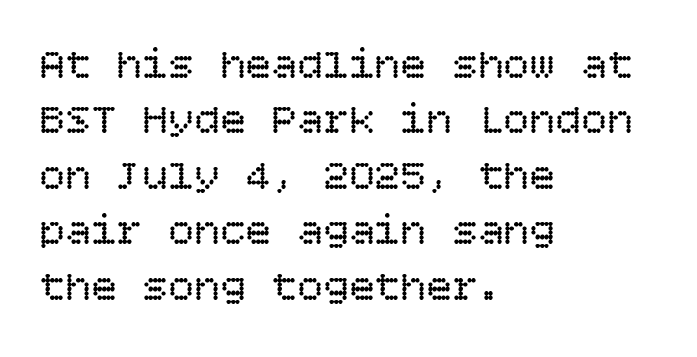
The image shows 43 px regular-weight type, upright; set left-aligned, normal line spacing (1.29x), normal letter spacing, not underlined; low stroke contrast and a large x-height.
